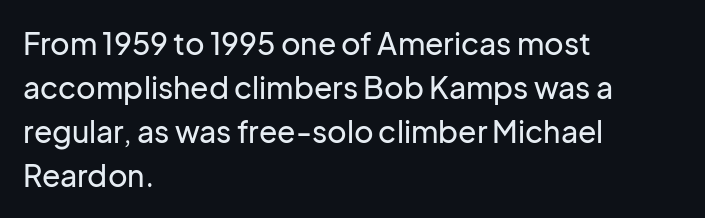
Q: Is the text italic (slanted)? A: No, it is upright.
Q: Is the typeface a serif or a sans-serif typeface? A: Sans-serif.
Q: Is the text underlined? A: No.
Q: How is the paragraph aligned? A: Left-aligned.
Q: Is the spacing between letters normal or unusually wide? A: Normal.
Q: Is the spacing between lines tight, normal or loose? A: Normal.
Q: Width (condensed, normal, or wide)? A: Normal.
Q: Stroke contrast? A: Low.
Q: x-height? A: Medium.
Q: Monospaced? A: No.
